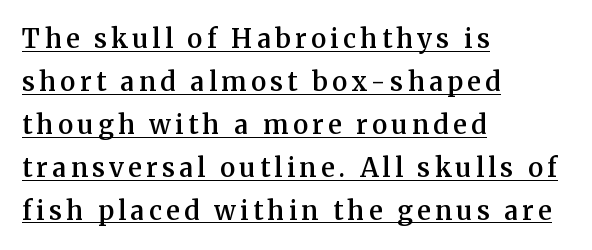
The image shows 26 px text type, upright; set left-aligned, normal line spacing (1.65x), underlined.
